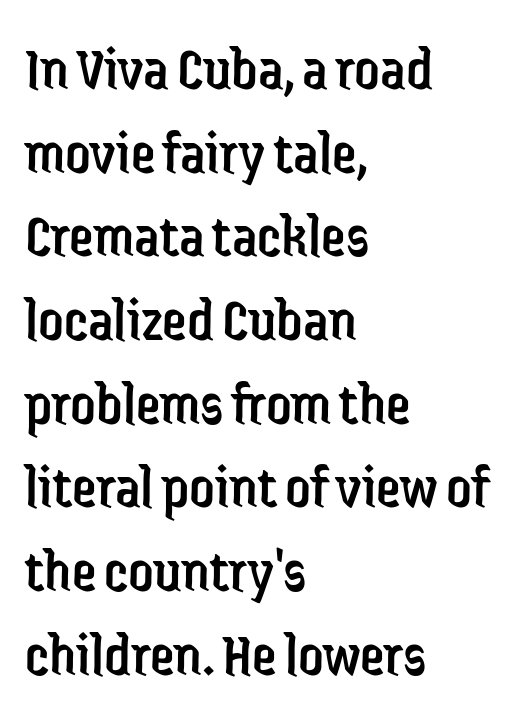
Q: Is the text bold? A: No.
Q: Is the text italic (slanted)? A: No, it is upright.
Q: Is the typeface a serif or a sans-serif typeface? A: Sans-serif.
Q: Is the text underlined? A: No.
Q: How is the paragraph aligned? A: Left-aligned.
Q: Is the spacing between letters normal or unusually wide? A: Normal.
Q: Is the spacing between lines tight, normal or loose? A: Normal.
Q: Width (condensed, normal, or wide)? A: Condensed.
Q: Stroke contrast? A: Low.
Q: x-height? A: Medium.
Q: Monospaced? A: No.
